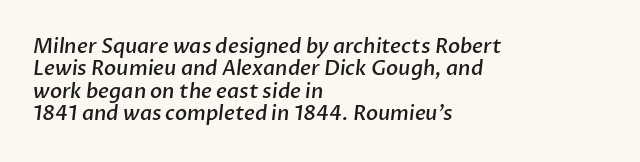
The image shows 20 px text type; set left-aligned, tight line spacing (1.12x), normal letter spacing, not underlined.
